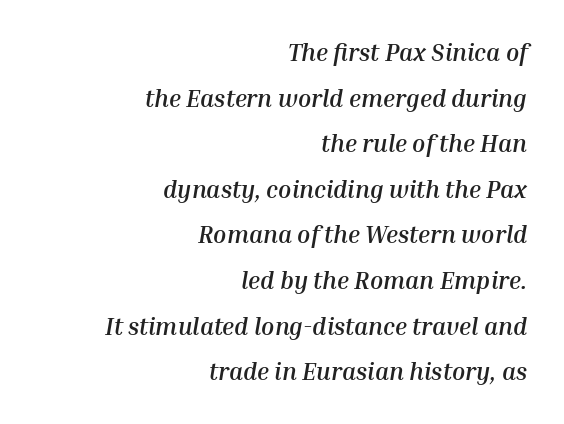
Tracking value appears to be zero — textbook default spacing. Leftover space on each line is placed entirely before the opening word. The lines are spread far apart with generous leading. The rendering uses a bold face; every stroke is thick and dark.
